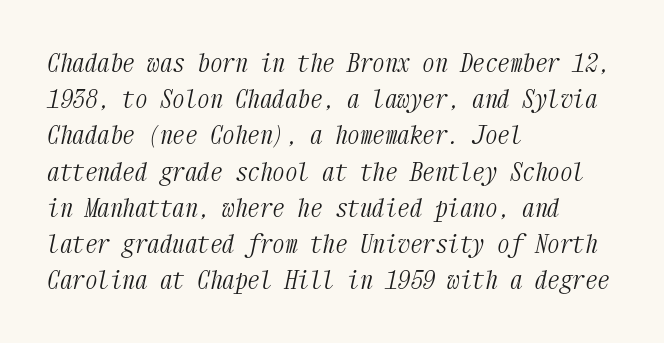
The image shows 25 px text type, italic (leaning right); set left-aligned, normal line spacing (1.45x), normal letter spacing, not underlined.
